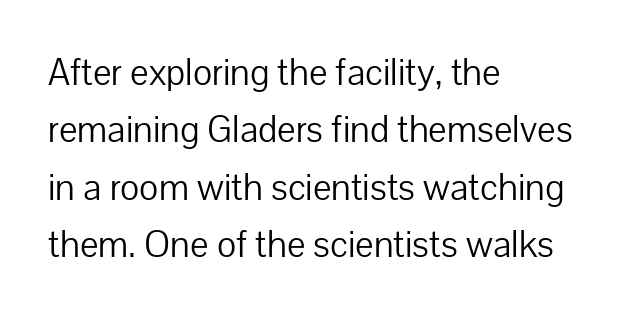
{"serif": "no", "italic": "no", "bold": "no", "weight": "light", "width": "normal", "stroke_contrast": "low", "x_height": "medium", "monospaced": "no", "underline": "no", "align": "left", "line_spacing": "normal", "line_spacing_ratio": 1.55, "letter_spacing": "normal", "letter_spacing_em": 0.0, "glyph_px": 37}
